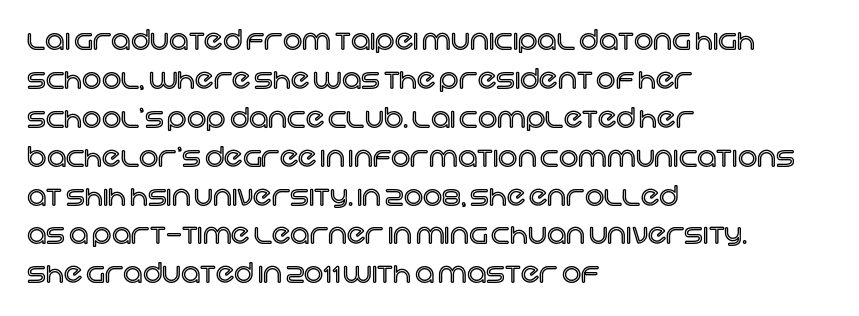
The image shows 27 px text type, upright; set left-aligned, normal line spacing (1.44x), normal letter spacing, not underlined.
